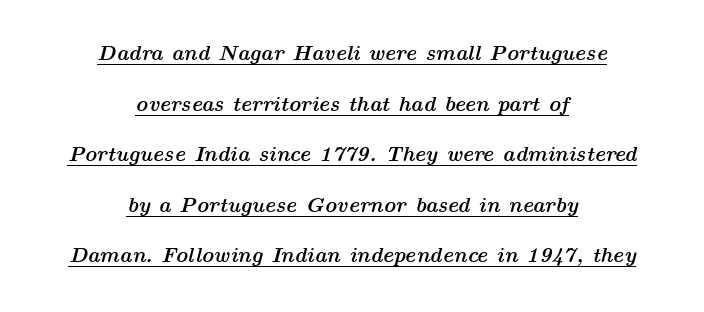
{"italic": "yes", "lean": "right", "slant_degrees": 14, "bold": "yes", "underline": "yes", "align": "center", "line_spacing": "loose", "line_spacing_ratio": 2.41, "letter_spacing": "normal", "letter_spacing_em": 0.0, "glyph_px": 21}
